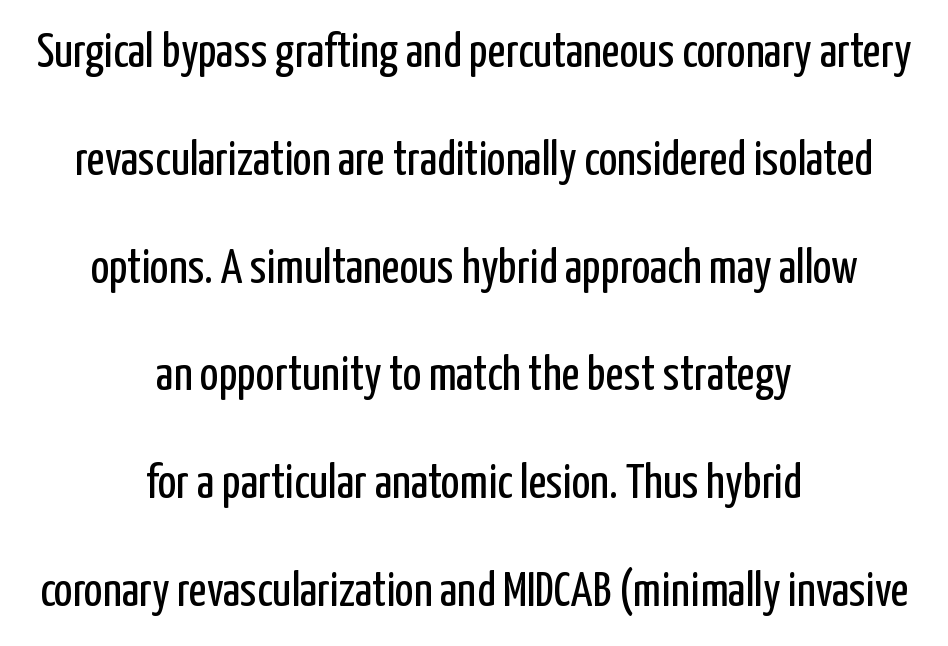
Unlike italic type, these characters show no tilt at all. Students, observe: this is what heavily led, spacious text looks like. Horizontally, the lines are justified to the midpoint only. The weight would be labelled regular, book, light, or lighter still.
